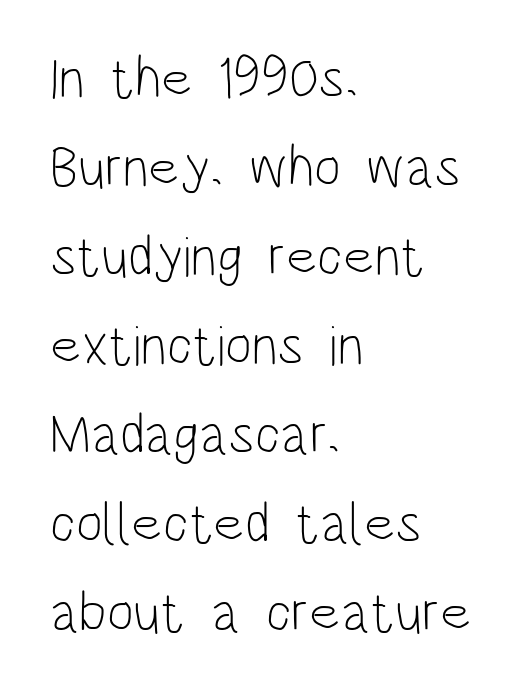
{"serif": "no", "italic": "no", "bold": "no", "weight": "light", "width": "condensed", "stroke_contrast": "low", "x_height": "large", "monospaced": "no", "underline": "no", "align": "left", "line_spacing": "normal", "line_spacing_ratio": 1.56, "letter_spacing": "normal", "letter_spacing_em": 0.0, "glyph_px": 57}
